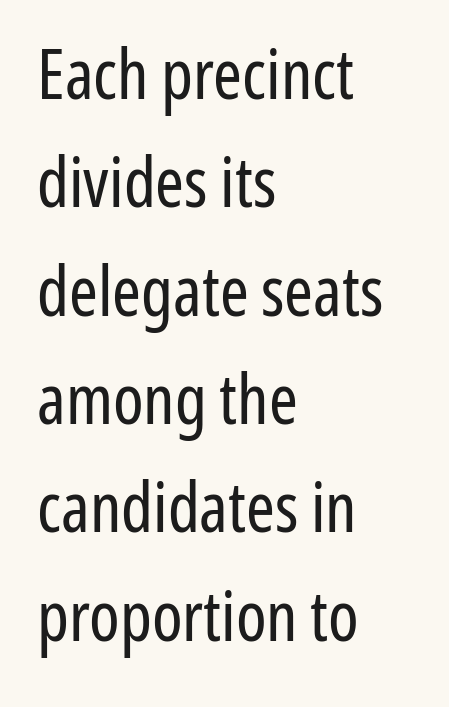
The image shows 69 px regular-weight, condensed sans-serif type, upright; set left-aligned, normal line spacing (1.57x), normal letter spacing, not underlined; low stroke contrast and a medium x-height.
